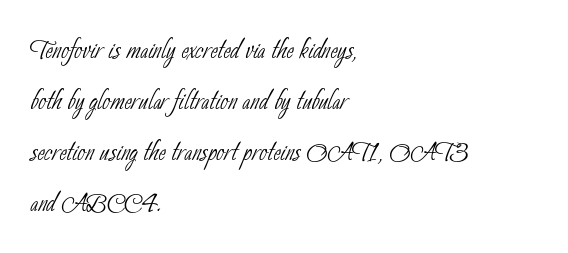
{"serif": "no", "bold": "no", "weight": "thin", "width": "condensed", "stroke_contrast": "low", "x_height": "small", "monospaced": "no", "underline": "no", "align": "left", "line_spacing": "normal", "line_spacing_ratio": 1.46, "letter_spacing": "normal", "letter_spacing_em": 0.0, "glyph_px": 35}
